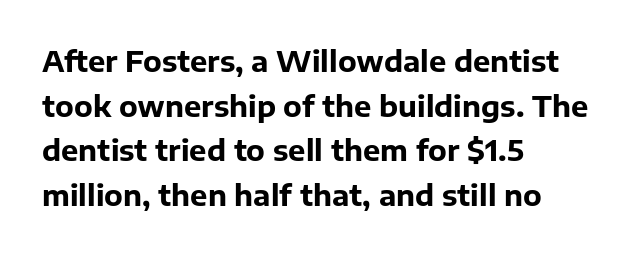
Q: Is the text bold? A: Yes.
Q: Is the text italic (slanted)? A: No, it is upright.
Q: Is the typeface a serif or a sans-serif typeface? A: Sans-serif.
Q: Is the text underlined? A: No.
Q: How is the paragraph aligned? A: Left-aligned.
Q: Is the spacing between letters normal or unusually wide? A: Normal.
Q: Is the spacing between lines tight, normal or loose? A: Normal.
Q: Width (condensed, normal, or wide)? A: Normal.
Q: Stroke contrast? A: Low.
Q: x-height? A: Medium.
Q: Monospaced? A: No.
